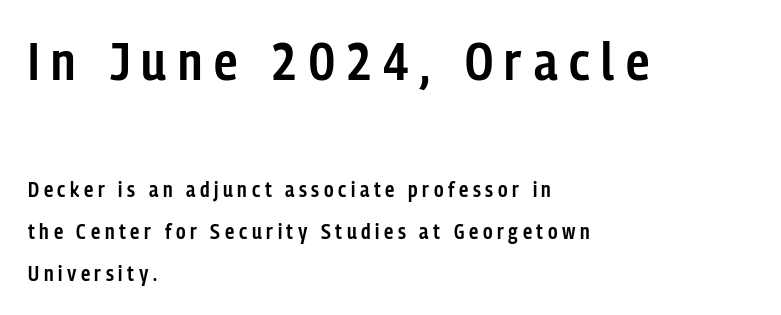
The image shows 53 px semibold, condensed sans-serif type, upright; set left-aligned, loose line spacing (2.0x), unusually wide letter spacing (+0.22 em), not underlined; the first (top) block is 2.52x larger; low stroke contrast and a medium x-height.
